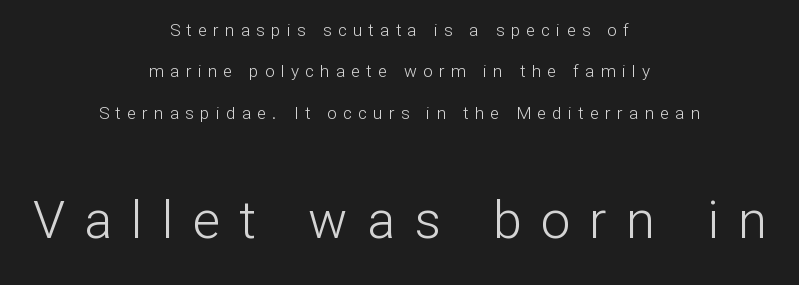
This is not heavy type; no bold has been used. The passage shown has open, widely tracked lettering throughout. The space beneath each line is pristine and unruled. Interline gaps are noticeably wide in this sample. Which chunk is bigger? The second one — the bottom block dwarfs the top.
